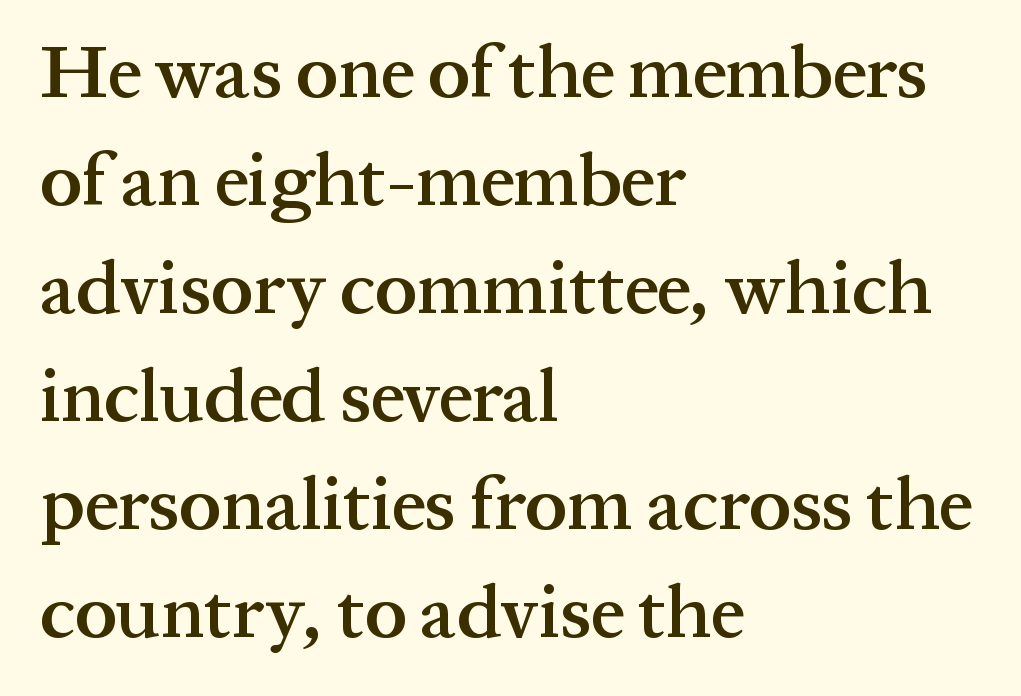
{"serif": "yes", "italic": "no", "bold": "semi", "weight": "semibold", "width": "normal", "stroke_contrast": "medium", "x_height": "medium", "monospaced": "no", "underline": "no", "align": "left", "line_spacing": "normal", "line_spacing_ratio": 1.44, "letter_spacing": "normal", "letter_spacing_em": 0.0, "glyph_px": 75}
